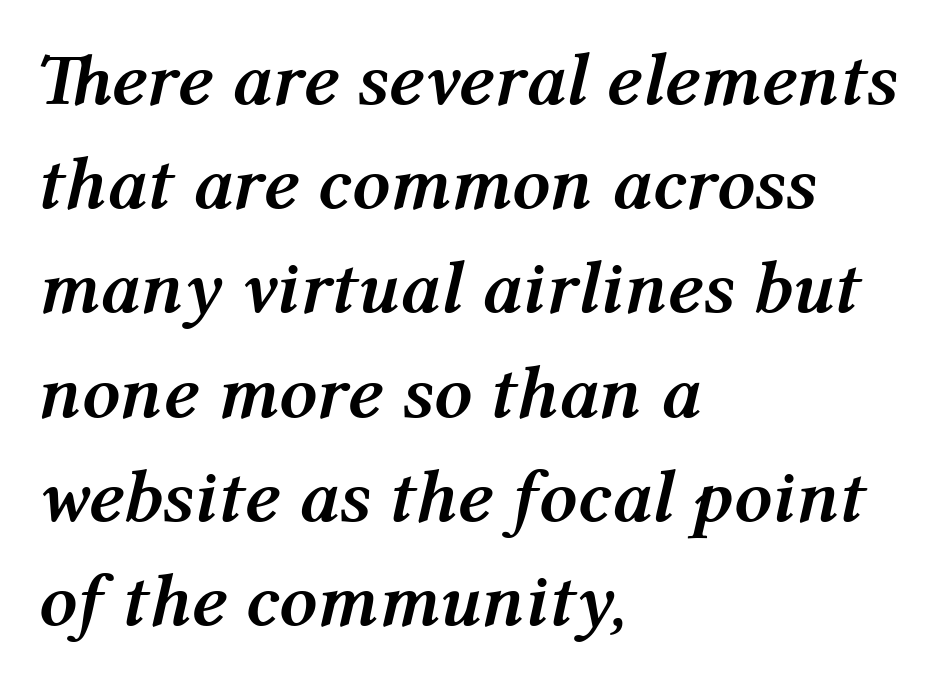
The image shows 75 px semibold type, italic (leaning right); set left-aligned, normal line spacing (1.39x), normal letter spacing, not underlined; medium stroke contrast and a medium x-height.
